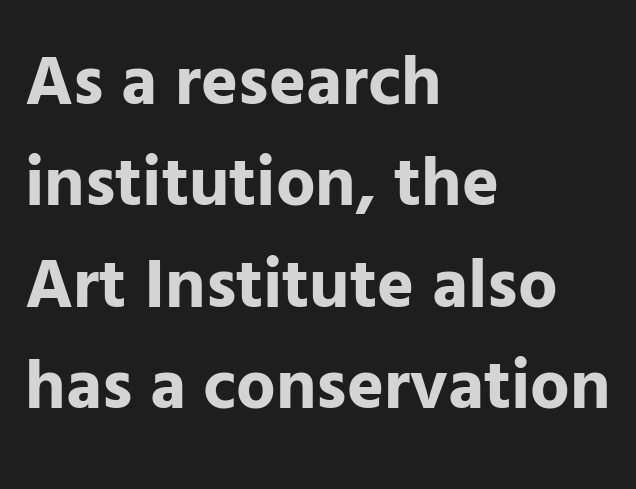
{"serif": "no", "italic": "no", "bold": "yes", "weight": "bold", "width": "normal", "stroke_contrast": "low", "x_height": "medium", "monospaced": "no", "underline": "no", "align": "left", "line_spacing": "normal", "line_spacing_ratio": 1.45, "letter_spacing": "normal", "letter_spacing_em": 0.0, "glyph_px": 70}
